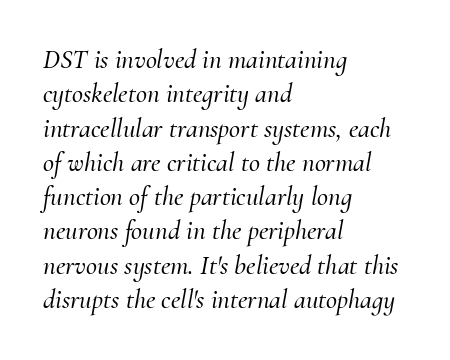
{"italic": "yes", "lean": "right", "slant_degrees": 10, "underline": "no", "align": "left", "line_spacing": "normal", "line_spacing_ratio": 1.27, "letter_spacing": "normal", "letter_spacing_em": 0.0, "glyph_px": 27}
